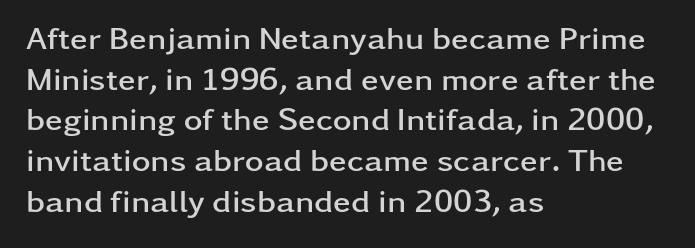
Q: Is the text bold? A: Yes.
Q: Is the text italic (slanted)? A: No, it is upright.
Q: Is the typeface a serif or a sans-serif typeface? A: Sans-serif.
Q: Is the text underlined? A: No.
Q: How is the paragraph aligned? A: Left-aligned.
Q: Is the spacing between letters normal or unusually wide? A: Normal.
Q: Is the spacing between lines tight, normal or loose? A: Normal.
Q: Width (condensed, normal, or wide)? A: Wide.
Q: Stroke contrast? A: Low.
Q: x-height? A: Medium.
Q: Monospaced? A: No.
